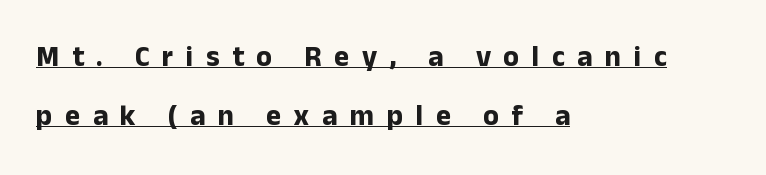
This is roman type, the default non-slanted kind. Layout note: lines flush left. A typesetter would call this proportional, since set widths differ per character. Underlining? Definitely there. Grotesque or geometric, the face here clearly has no serifs.
